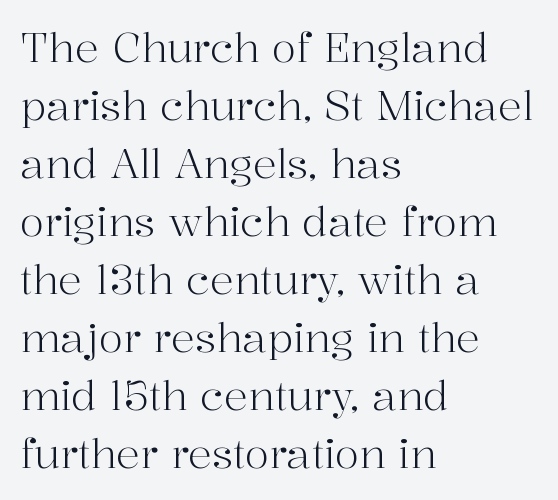
Q: Is the text bold? A: No.
Q: Is the text italic (slanted)? A: No, it is upright.
Q: Is the typeface a serif or a sans-serif typeface? A: Serif.
Q: Is the text underlined? A: No.
Q: How is the paragraph aligned? A: Left-aligned.
Q: Is the spacing between letters normal or unusually wide? A: Normal.
Q: Is the spacing between lines tight, normal or loose? A: Normal.
Q: Width (condensed, normal, or wide)? A: Normal.
Q: Stroke contrast? A: High.
Q: x-height? A: Medium.
Q: Monospaced? A: No.
